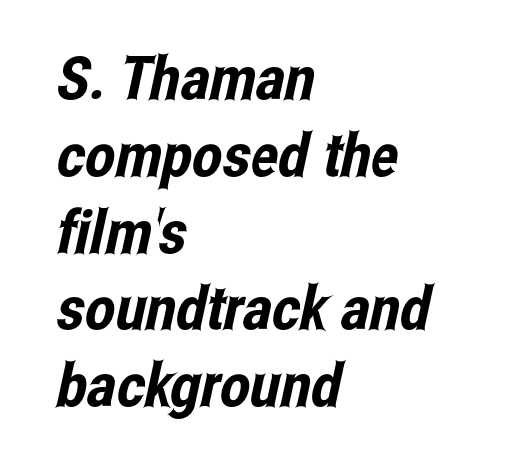
Q: Is the typeface a serif or a sans-serif typeface? A: Sans-serif.
Q: Is the text underlined? A: No.
Q: How is the paragraph aligned? A: Left-aligned.
Q: Is the spacing between letters normal or unusually wide? A: Normal.
Q: Is the spacing between lines tight, normal or loose? A: Normal.
Q: Width (condensed, normal, or wide)? A: Condensed.
Q: Stroke contrast? A: Low.
Q: x-height? A: Medium.
Q: Monospaced? A: No.
